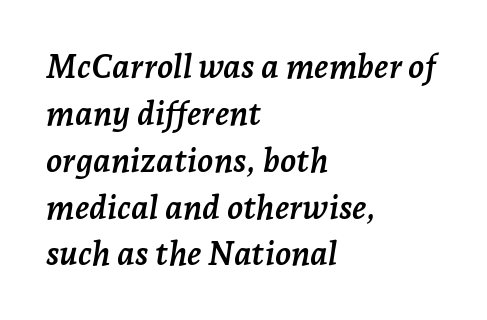
Does extra space separate the letters? No, they use regular spacing. Type style note: has serifs. Where is the straight margin? On the left. The space beneath each line is pristine and unruled. The rendering applies a slant to the glyphs. You could not count columns in this text — the font is proportionally spaced.
